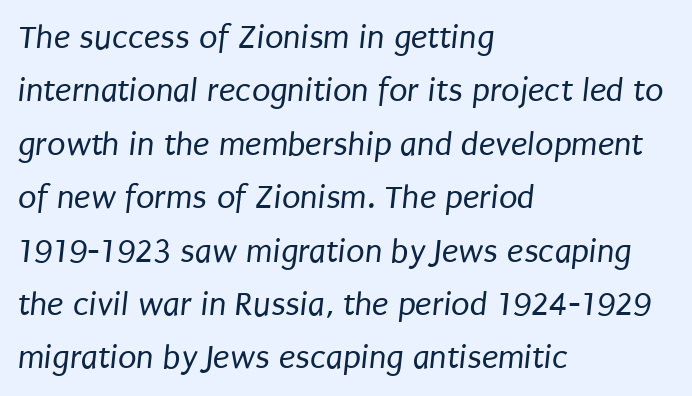
Q: Is the text bold? A: No.
Q: Is the typeface a serif or a sans-serif typeface? A: Sans-serif.
Q: Is the text underlined? A: No.
Q: How is the paragraph aligned? A: Left-aligned.
Q: Is the spacing between letters normal or unusually wide? A: Normal.
Q: Is the spacing between lines tight, normal or loose? A: Normal.
Q: Width (condensed, normal, or wide)? A: Condensed.
Q: Stroke contrast? A: Low.
Q: x-height? A: Large.
Q: Monospaced? A: No.
